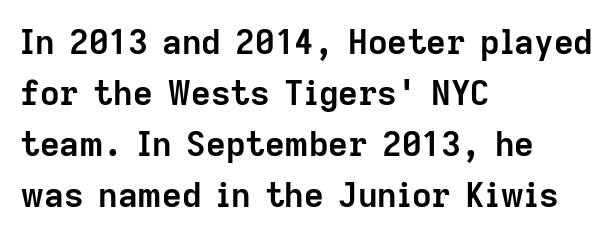
{"serif": "no", "italic": "no", "bold": "yes", "weight": "semibold", "width": "normal", "stroke_contrast": "low", "x_height": "medium", "monospaced": "no", "underline": "no", "align": "left", "line_spacing": "normal", "line_spacing_ratio": 1.5, "letter_spacing": "normal", "letter_spacing_em": 0.0, "glyph_px": 34}
